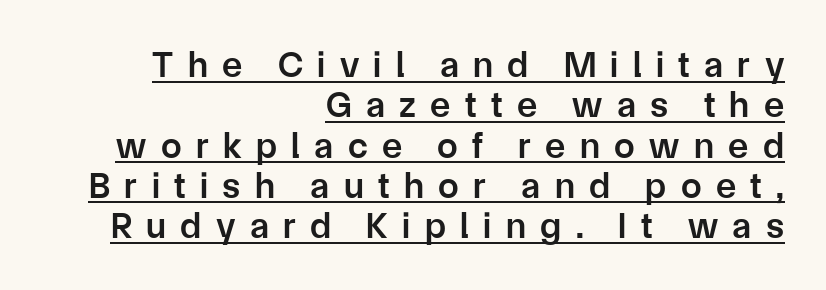
The image shows 37 px semibold sans-serif type, upright; set right-aligned, tight line spacing (1.09x), unusually wide letter spacing (+0.39 em), underlined; low stroke contrast and a medium x-height.
